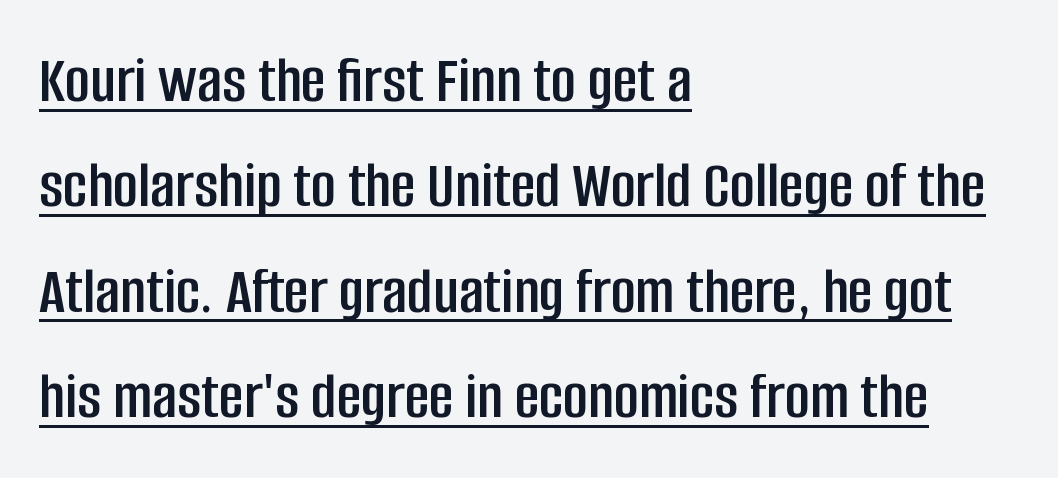
The image shows 68 px condensed sans-serif type, upright; set left-aligned, normal line spacing (1.55x), normal letter spacing, underlined; low stroke contrast and a large x-height.
